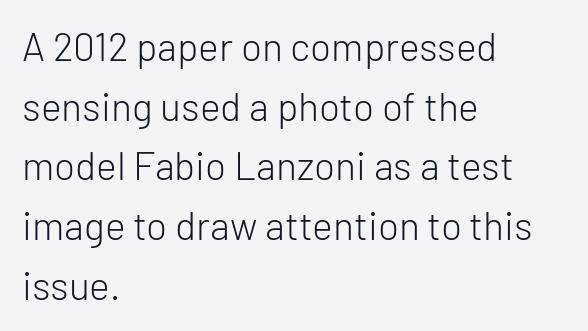
Q: Is the text bold? A: No.
Q: Is the text italic (slanted)? A: No, it is upright.
Q: Is the typeface a serif or a sans-serif typeface? A: Sans-serif.
Q: Is the text underlined? A: No.
Q: How is the paragraph aligned? A: Left-aligned.
Q: Is the spacing between letters normal or unusually wide? A: Normal.
Q: Is the spacing between lines tight, normal or loose? A: Normal.
Q: Width (condensed, normal, or wide)? A: Normal.
Q: Stroke contrast? A: Low.
Q: x-height? A: Medium.
Q: Monospaced? A: No.
